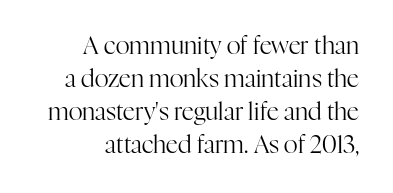
{"italic": "no", "bold": "no", "underline": "no", "align": "right", "line_spacing": "normal", "line_spacing_ratio": 1.38, "letter_spacing": "normal", "letter_spacing_em": 0.0, "glyph_px": 24}
